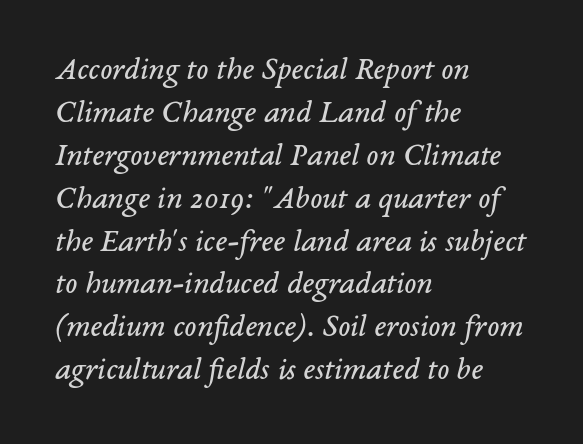
The image shows 32 px regular-weight serif type, italic (leaning right); set left-aligned, normal line spacing (1.34x), normal letter spacing, not underlined; low stroke contrast and a medium x-height.
